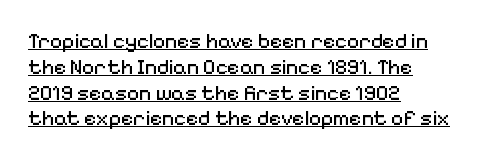
Nope, not italic — everything's standing straight. Compared with a typical body face, this is equally light or lighter still. The line texture is even and compact thanks to regular tracking. The sample's only ornament is a line tracing under the words. A classic flush-left, rag-right setting is used for this passage.
